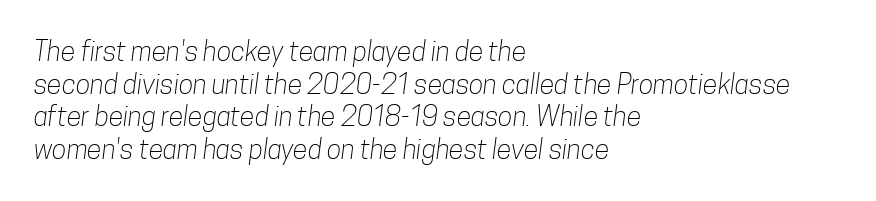
{"bold": "no", "underline": "no", "align": "left", "line_spacing_ratio": 1.21, "letter_spacing": "normal", "letter_spacing_em": 0.0, "glyph_px": 27}
